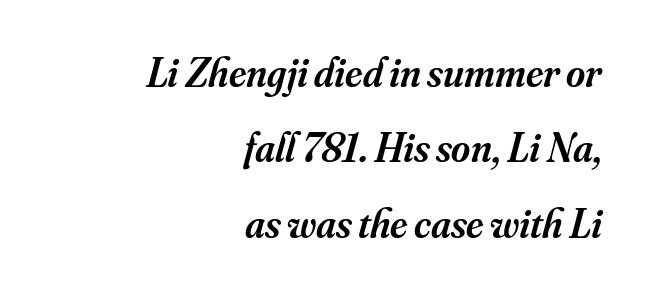
{"serif": "yes", "italic": "yes", "lean": "right", "slant_degrees": 16, "bold": "semi", "weight": "semibold", "width": "normal", "stroke_contrast": "medium", "x_height": "small", "monospaced": "no", "underline": "no", "align": "right", "line_spacing_ratio": 1.84, "letter_spacing": "normal", "letter_spacing_em": 0.0, "glyph_px": 41}
